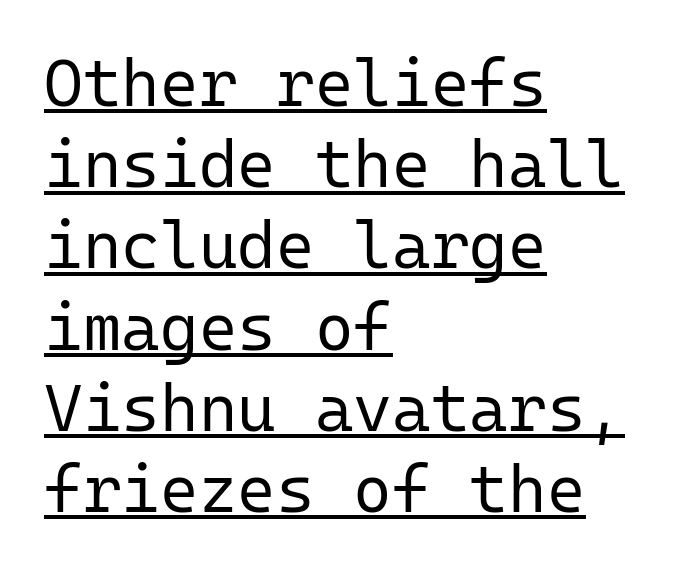
The sample's only ornament is a line tracing under the words. Is this a fixed-width face? Yes — each glyph sits in an identical cell. Does extra space separate the letters? No, they use regular spacing. Compared with a centered layout, this one pins lines to the left instead. Rendered with straight, roman letterforms.
